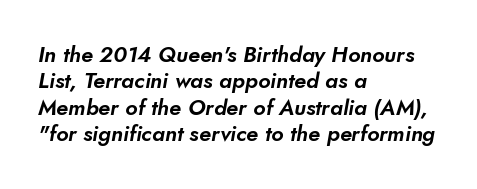
{"underline": "no", "align": "left", "line_spacing_ratio": 1.2, "letter_spacing": "normal", "letter_spacing_em": 0.0, "glyph_px": 22}
